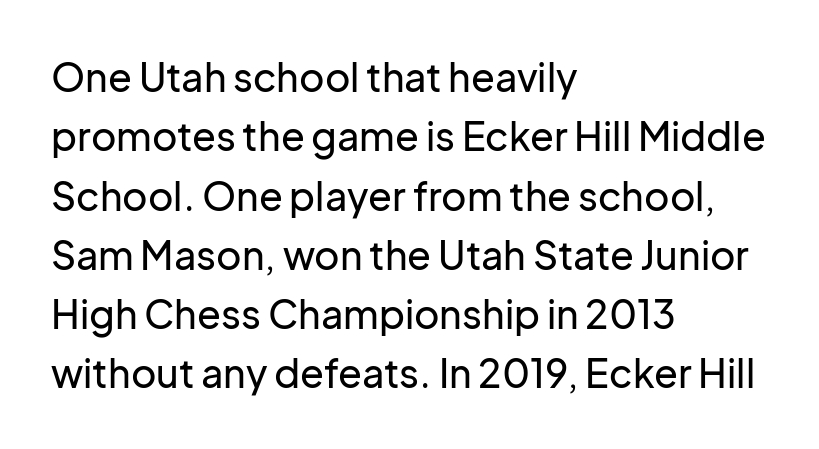
{"serif": "no", "italic": "no", "width": "normal", "stroke_contrast": "low", "x_height": "medium", "monospaced": "no", "underline": "no", "align": "left", "line_spacing": "normal", "line_spacing_ratio": 1.52, "letter_spacing": "normal", "letter_spacing_em": 0.0, "glyph_px": 39}
